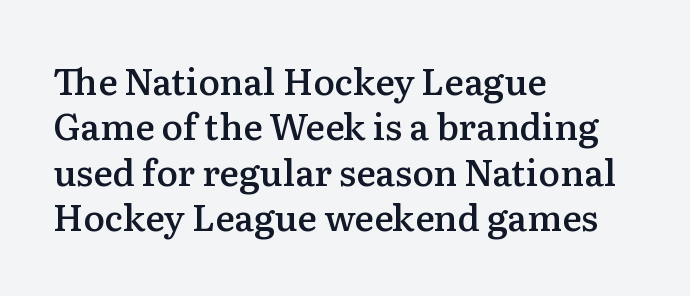
Q: Is the text bold? A: Semi-bold.
Q: Is the text italic (slanted)? A: No, it is upright.
Q: Is the typeface a serif or a sans-serif typeface? A: Serif.
Q: Is the text underlined? A: No.
Q: How is the paragraph aligned? A: Left-aligned.
Q: Is the spacing between letters normal or unusually wide? A: Normal.
Q: Is the spacing between lines tight, normal or loose? A: Normal.
Q: Width (condensed, normal, or wide)? A: Normal.
Q: Stroke contrast? A: Medium.
Q: x-height? A: Medium.
Q: Monospaced? A: No.
